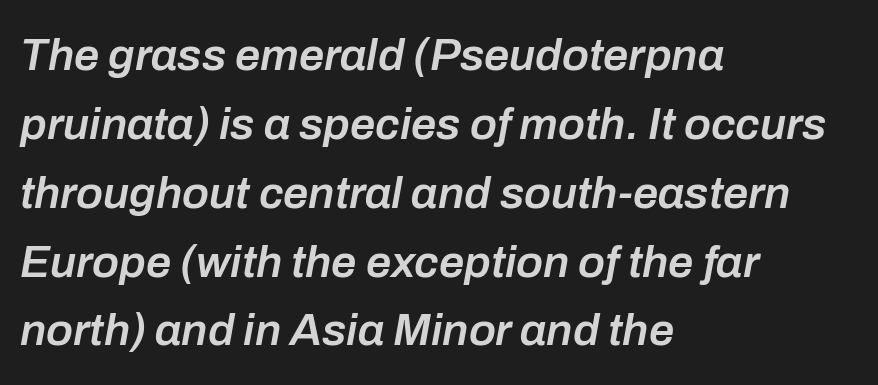
{"italic": "yes", "lean": "right", "slant_degrees": 10, "bold": "semi", "weight": "semibold", "width": "normal", "stroke_contrast": "low", "x_height": "medium", "monospaced": "no", "underline": "no", "align": "left", "line_spacing": "normal", "line_spacing_ratio": 1.53, "letter_spacing": "normal", "letter_spacing_em": 0.0, "glyph_px": 45}
